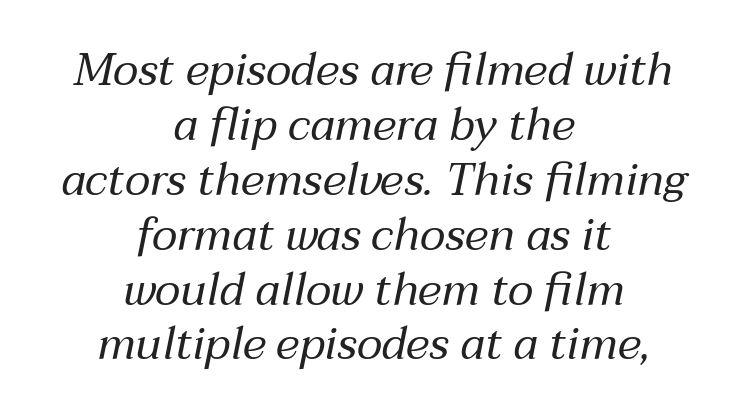
Think of a printed novel: that variable character pitch is what you see here. The whitespace from short lines is split evenly between both sides. These lines keep a tight, regular rhythm from letter to letter. No word sits above an underline.
